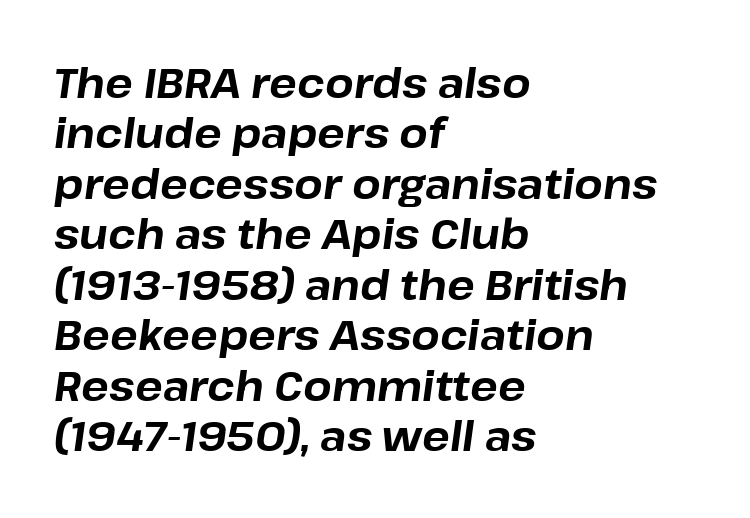
The image shows 41 px bold type, italic (leaning right); set left-aligned, line spacing 1.23x, normal letter spacing, not underlined; low stroke contrast and a medium x-height.
